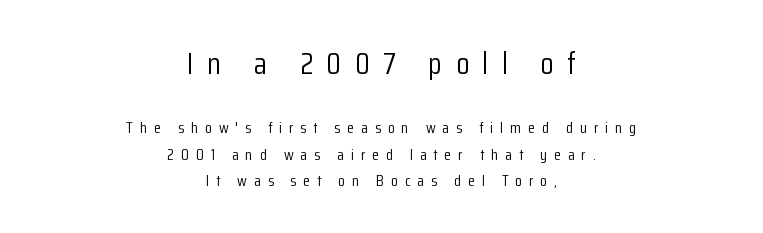
Q: Is the text bold? A: No.
Q: Is the text italic (slanted)? A: No, it is upright.
Q: Is the typeface a serif or a sans-serif typeface? A: Sans-serif.
Q: Is the text underlined? A: No.
Q: How is the paragraph aligned? A: Centered.
Q: Is the spacing between letters normal or unusually wide? A: Unusually wide.
Q: Is the spacing between lines tight, normal or loose? A: Normal.
Q: Which block of text is set in a larger size, the first (top) or the second (bottom)? A: The first (top) one.
Q: Width (condensed, normal, or wide)? A: Condensed.
Q: Stroke contrast? A: Low.
Q: x-height? A: Medium.
Q: Monospaced? A: No.
